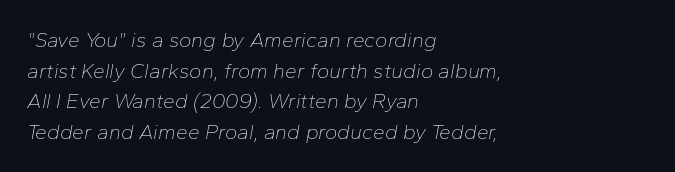
If you drew a ruler down the left edge, every line would touch it. Standard letterfit; no display-style spreading of the glyphs. The passage shown is not underscored anywhere. The lines sit at an ordinary, default distance from one another. Yep, that's italic — everything's leaning. Unbolded letterforms with no extra heft.
